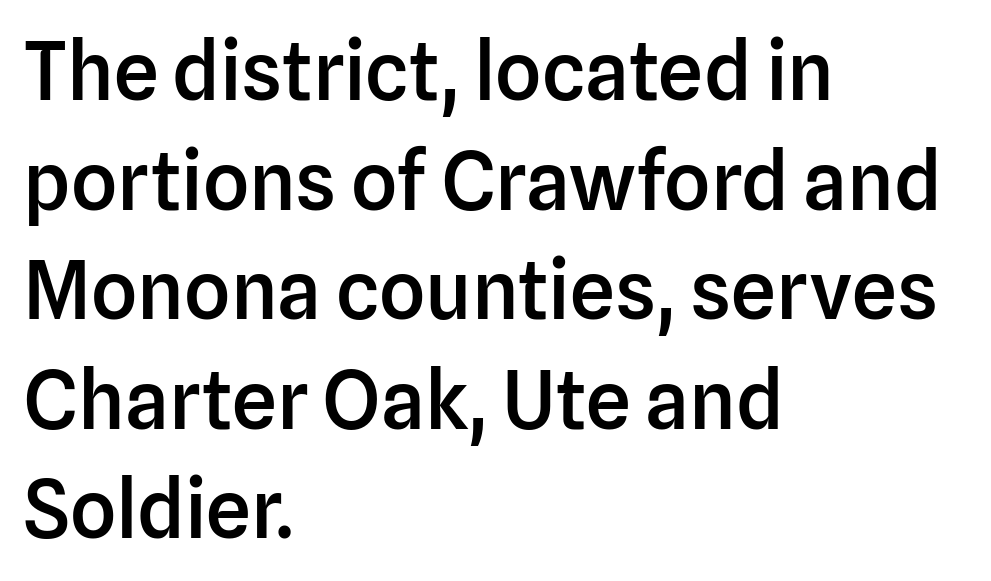
{"serif": "no", "italic": "no", "bold": "semi", "weight": "semibold", "width": "normal", "stroke_contrast": "low", "x_height": "medium", "monospaced": "no", "underline": "no", "align": "left", "line_spacing": "normal", "line_spacing_ratio": 1.37, "letter_spacing": "normal", "letter_spacing_em": 0.0, "glyph_px": 80}
